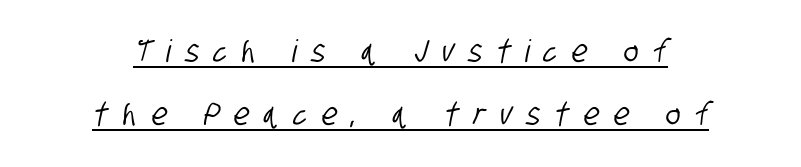
The image shows 31 px condensed sans-serif type; set centered, loose line spacing (2.03x), unusually wide letter spacing (+0.47 em), underlined; low stroke contrast and a large x-height.
